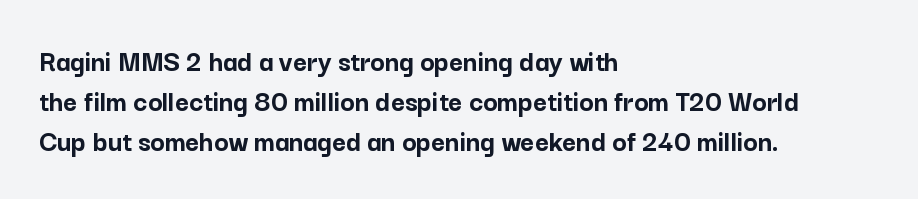
{"serif": "no", "italic": "no", "bold": "yes", "weight": "semibold", "width": "normal", "stroke_contrast": "low", "x_height": "medium", "monospaced": "no", "underline": "no", "align": "left", "line_spacing": "normal", "line_spacing_ratio": 1.33, "letter_spacing": "normal", "letter_spacing_em": 0.0, "glyph_px": 30}
